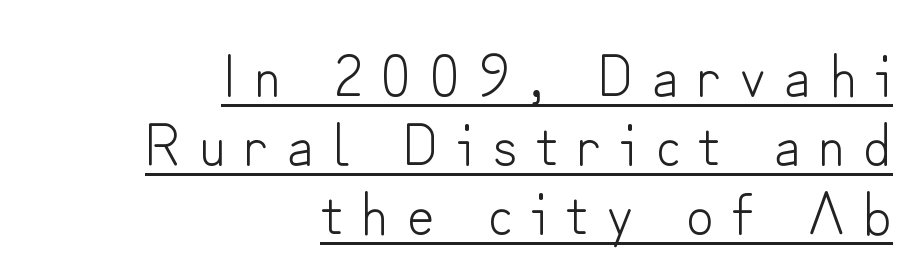
The image shows 59 px light sans-serif type, upright; set right-aligned, line spacing 1.17x, unusually wide letter spacing (+0.32 em), underlined; low stroke contrast and a small x-height.
